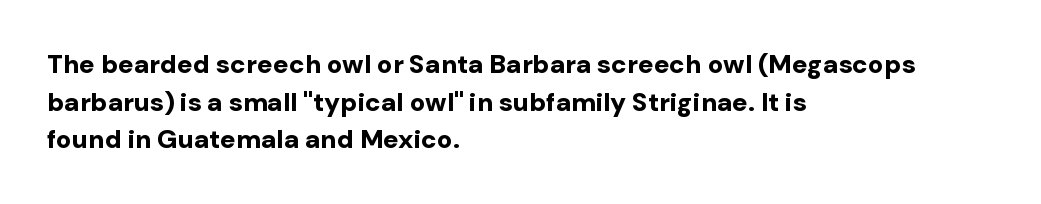
The image shows 26 px bold type, upright; set left-aligned, normal line spacing (1.45x), normal letter spacing, not underlined.
